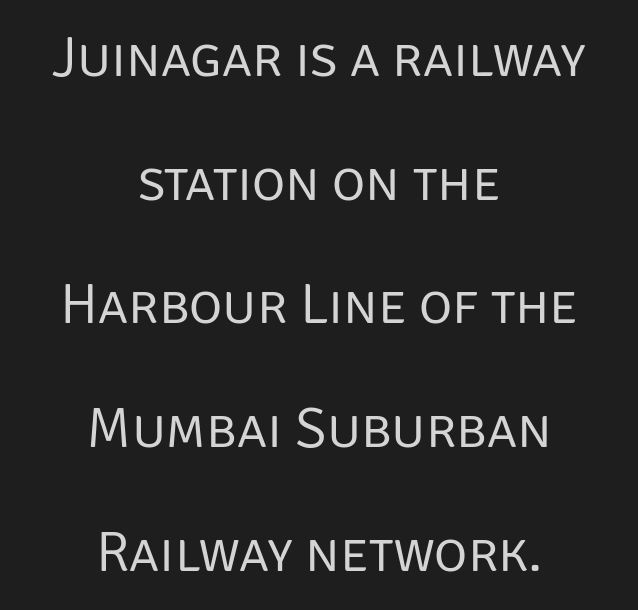
{"serif": "no", "italic": "no", "bold": "no", "weight": "regular", "width": "normal", "stroke_contrast": "low", "x_height": "large", "monospaced": "no", "underline": "no", "align": "center", "line_spacing": "loose", "line_spacing_ratio": 2.17, "letter_spacing": "normal", "letter_spacing_em": 0.0, "glyph_px": 57}
